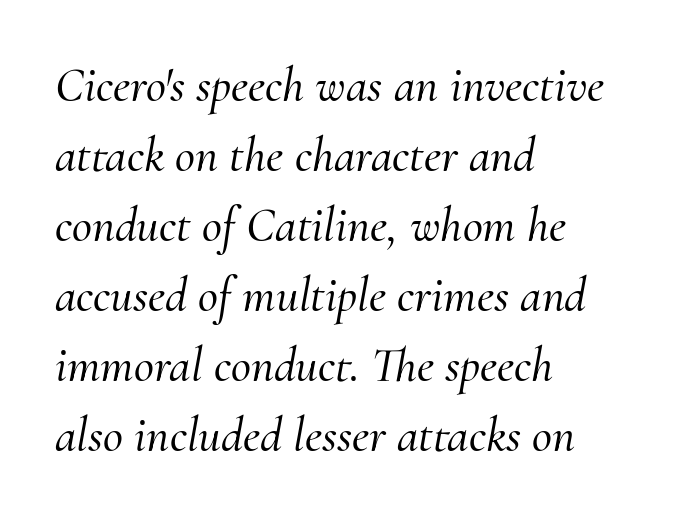
Observe the lean: these are italic letterforms. These lines sit exactly where default settings would place them. Compared with a centered layout, this one pins lines to the left instead. Plain, unruled lines of type. Each letter keeps its own natural width here, so spacing adapts to shape.
